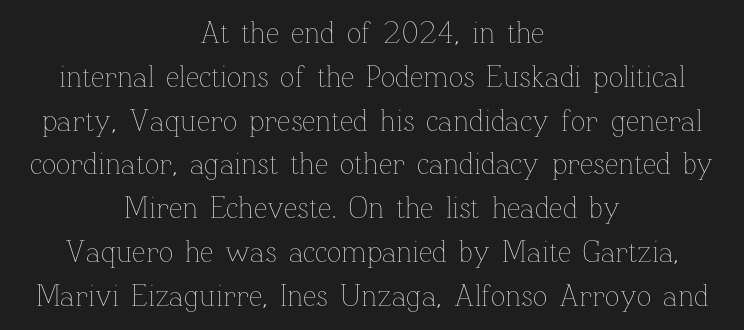
Q: Is the text bold? A: No.
Q: Is the text italic (slanted)? A: No, it is upright.
Q: Is the text underlined? A: No.
Q: How is the paragraph aligned? A: Centered.
Q: Is the spacing between letters normal or unusually wide? A: Normal.
Q: Is the spacing between lines tight, normal or loose? A: Normal.
Q: Width (condensed, normal, or wide)? A: Normal.
Q: Stroke contrast? A: Low.
Q: x-height? A: Medium.
Q: Monospaced? A: No.
